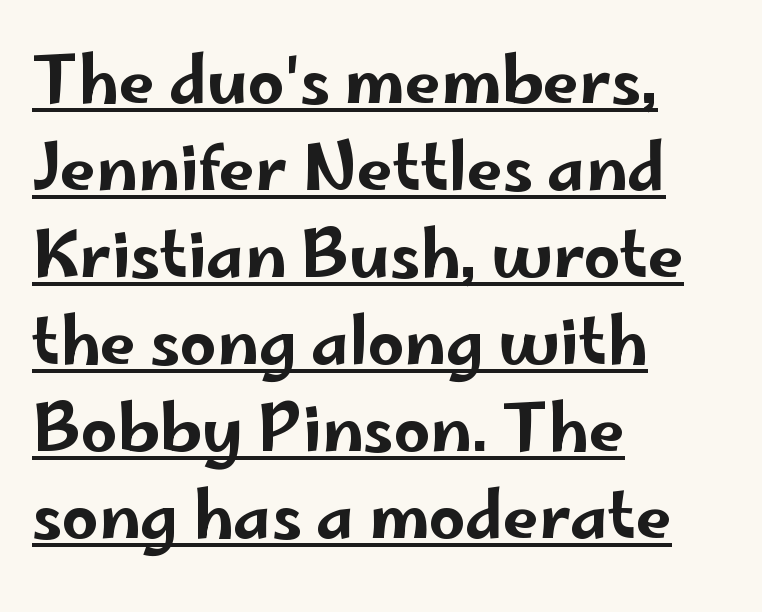
The image shows 64 px wide sans-serif type, upright; set left-aligned, normal line spacing (1.36x), normal letter spacing, underlined; low stroke contrast and a small x-height.
